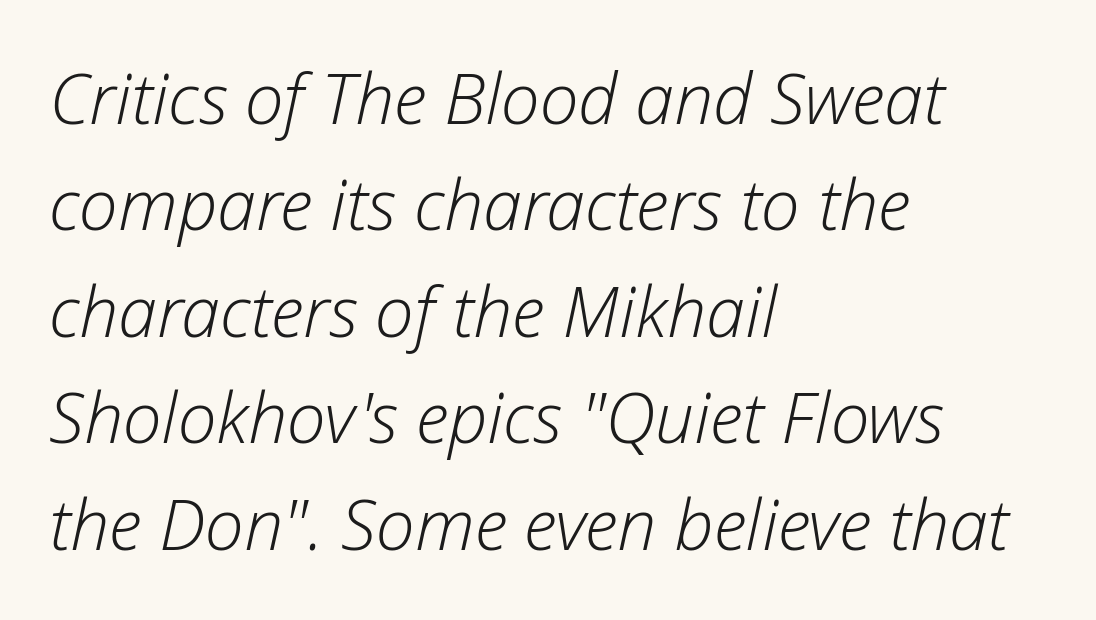
The image shows 70 px light type, italic (leaning right); set left-aligned, normal line spacing (1.52x), normal letter spacing, not underlined; low stroke contrast and a medium x-height.
